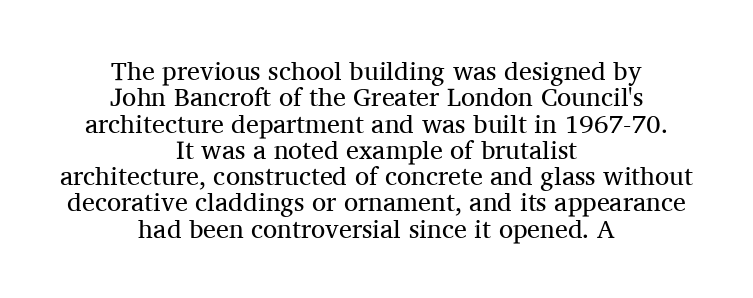
The image shows 26 px text type, upright; set centered, tight line spacing (1.01x), normal letter spacing, not underlined.
